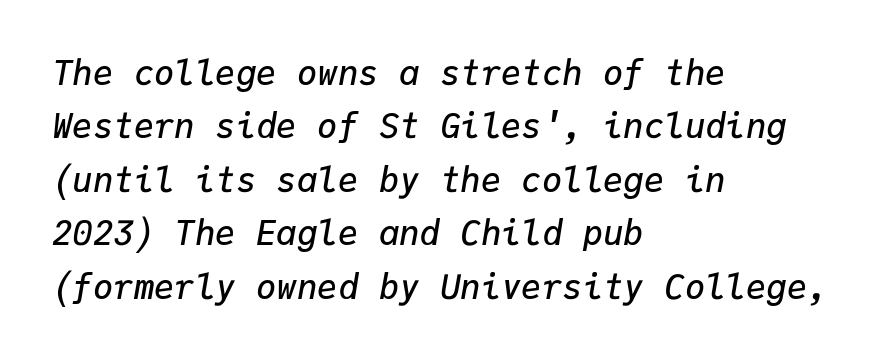
Q: Is the text bold? A: Semi-bold.
Q: Is the text italic (slanted)? A: Yes, it leans right by about 9 degrees.
Q: Is the text underlined? A: No.
Q: How is the paragraph aligned? A: Left-aligned.
Q: Is the spacing between letters normal or unusually wide? A: Normal.
Q: Is the spacing between lines tight, normal or loose? A: Normal.
Q: Width (condensed, normal, or wide)? A: Normal.
Q: Stroke contrast? A: Low.
Q: x-height? A: Medium.
Q: Monospaced? A: Yes.
